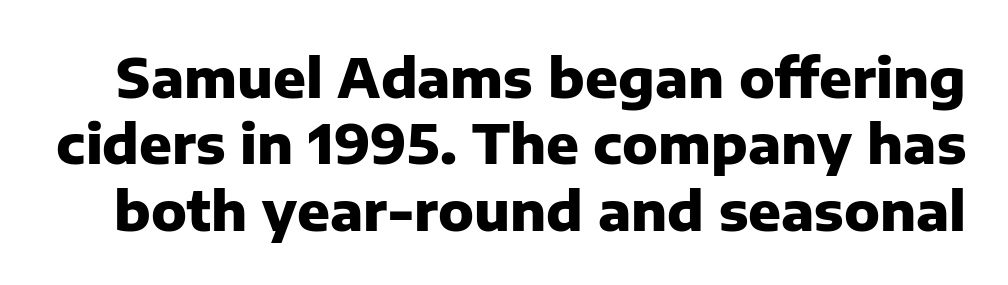
What stands out about the letter spacing? Nothing — it is the standard amount. Every character sits straight up, as roman type does. Rule under the text: the space is simply empty. The characters display no serif detailing; their extremities are plain. The passage shown is emphatically bold. Spacing verdict: proportional, widths tailored to each character.
